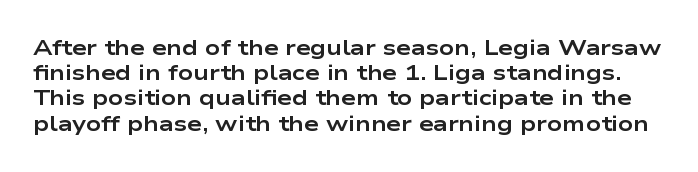
Q: Is the text bold? A: Yes.
Q: Is the text italic (slanted)? A: No, it is upright.
Q: Is the text underlined? A: No.
Q: Is the spacing between letters normal or unusually wide? A: Normal.
